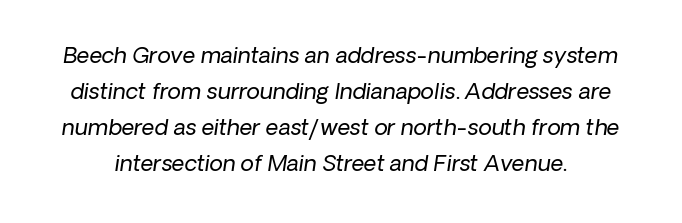
Q: Is the text bold? A: No.
Q: Is the text italic (slanted)? A: Yes, it leans right by about 8 degrees.
Q: Is the text underlined? A: No.
Q: Is the spacing between letters normal or unusually wide? A: Normal.
Q: Is the spacing between lines tight, normal or loose? A: Normal.
